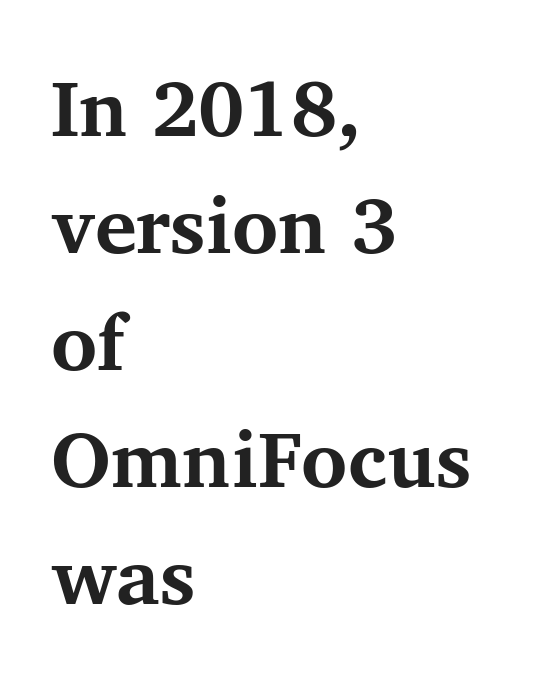
Is this a sans? No — the strokes have serifs. Do the characters align in a grid? No, the font is proportional. The strip under each line holds only bare page. These words are printed bold, with thick strokes throughout.
